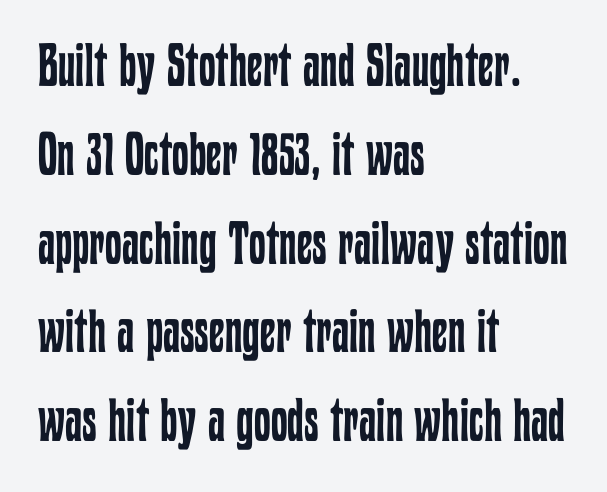
{"italic": "no", "bold": "no", "weight": "regular", "width": "condensed", "stroke_contrast": "low", "x_height": "medium", "monospaced": "no", "underline": "no", "align": "left", "line_spacing": "normal", "line_spacing_ratio": 1.48, "letter_spacing": "normal", "letter_spacing_em": 0.0, "glyph_px": 60}
